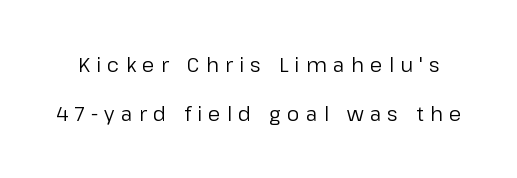
The image shows 20 px text type, upright; set loose line spacing (2.46x), unusually wide letter spacing (+0.32 em), not underlined.
